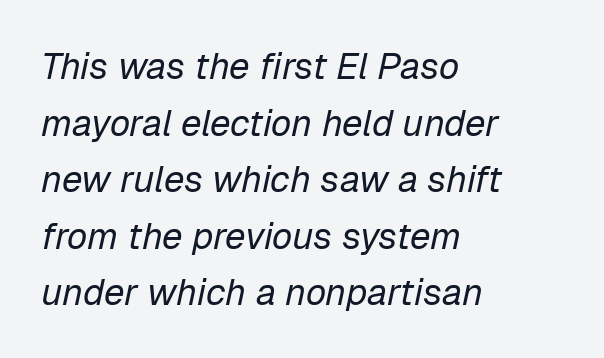
Q: Is the text bold? A: No.
Q: Is the text italic (slanted)? A: Yes, it leans right by about 12 degrees.
Q: Is the text underlined? A: No.
Q: How is the paragraph aligned? A: Left-aligned.
Q: Is the spacing between letters normal or unusually wide? A: Normal.
Q: Is the spacing between lines tight, normal or loose? A: Normal.
Q: Width (condensed, normal, or wide)? A: Normal.
Q: Stroke contrast? A: Low.
Q: x-height? A: Medium.
Q: Monospaced? A: No.
